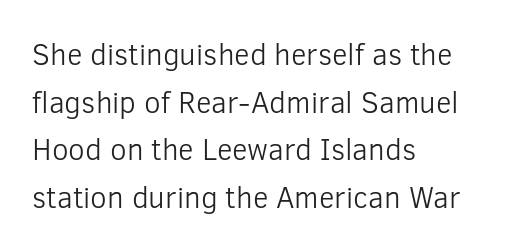
This sample keeps an unexceptional amount of space between lines. The line texture is even and compact thanks to regular tracking. Only glyphs here, with clear space below each row. Weight class: somewhere from thin through regular. The letters stand upright; this is a roman face. The lines are quadded left.
